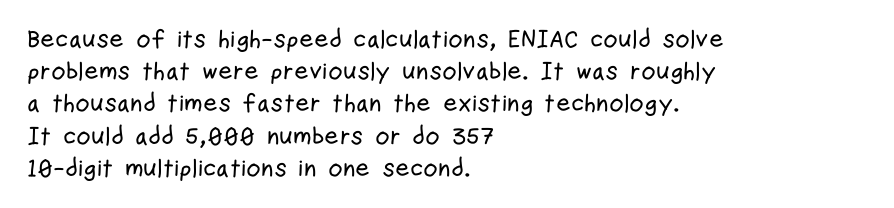
The image shows 25 px text type, upright; set left-aligned, normal line spacing (1.29x), normal letter spacing, not underlined.
